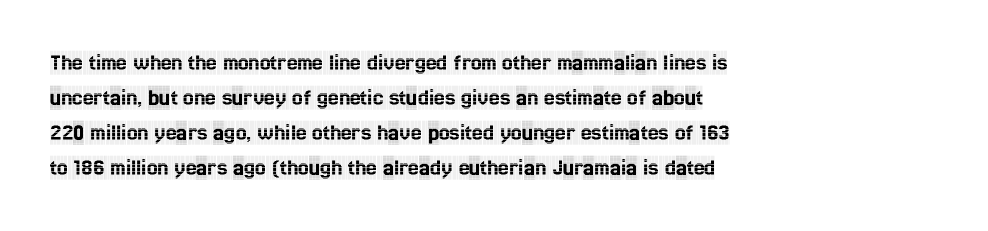
Style check: upright. The designer left line spacing at the default. Casual observation: everything's shoved over to the left. Tracking here is standard; glyphs follow each other at the usual distance. The foot of each line stays bare and open.
